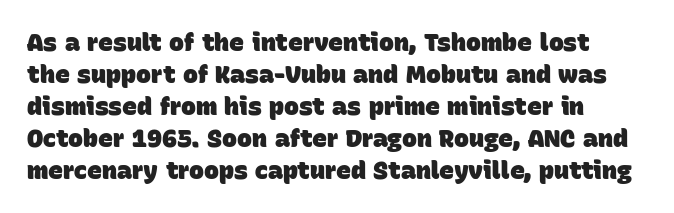
{"bold": "yes", "underline": "no", "align": "left", "line_spacing": "normal", "line_spacing_ratio": 1.28, "letter_spacing": "normal", "letter_spacing_em": 0.0, "glyph_px": 25}
